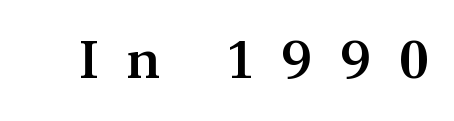
Is there any slant? The stems are plumb. The face used here is seriffed, in the tradition of book romans. The glyphs are unaccompanied by any horizontal stroke below them. Students, note that the glyphs here are deliberately spaced far apart. On the weight axis this lands at semibold, roughly 600.
